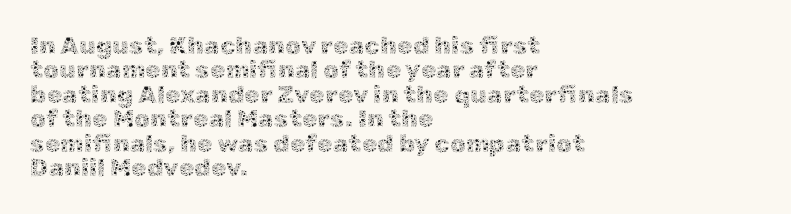
Summary of weight: not heavy and not bold. Inter-character spacing is left at the font's built-in metrics. The typography opts for an upright posture over an oblique one. What's the leading like? Squeezed, with rows nearly overlapping. Horizontal alignment here is leftward, the default for most running prose.
